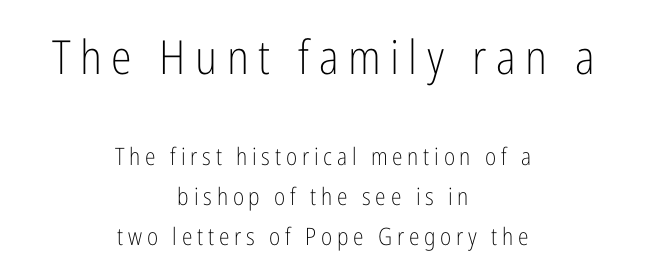
The image shows 47 px light, condensed sans-serif type, upright; set centered, normal line spacing (1.67x), unusually wide letter spacing (+0.2 em), not underlined; the first (top) block is 1.96x larger; low stroke contrast and a medium x-height.
